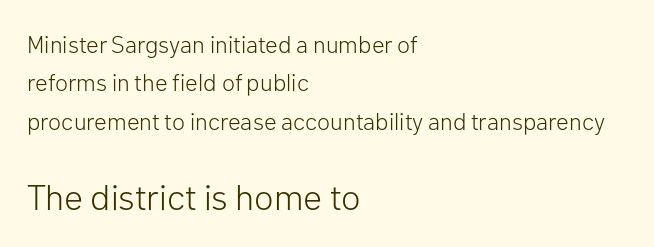
Beneath every word, the page is bare. Look at the tracking — it's just the regular setting, nothing added. Baseline-to-baseline distance is the conventional proportion of letter height. The strokes carry an ordinary text weight at most.
